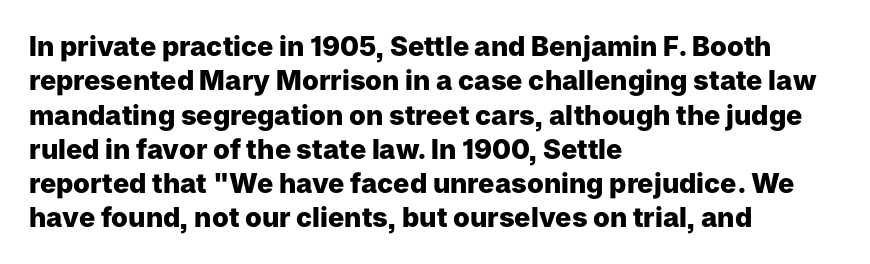
{"italic": "no", "bold": "yes", "underline": "no", "align": "left", "line_spacing": "normal", "line_spacing_ratio": 1.27, "letter_spacing": "normal", "letter_spacing_em": 0.0, "glyph_px": 27}
